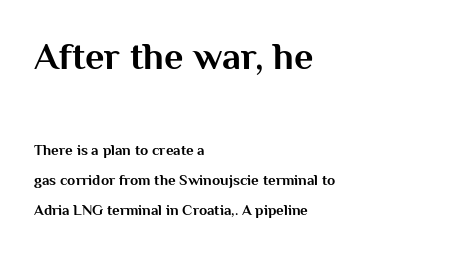
Each word holds together tightly as a unit, with standard inter-letter gaps. The upper block of text is set noticeably larger than the block beneath it. Caption: multi-line text, flush left, ragged right. The characters look thick and weighty, a clear bold. Vertical spacing — loose.
